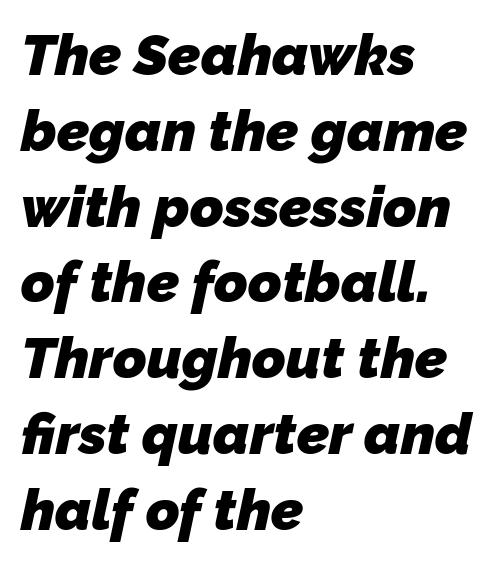
The image shows 57 px heavy sans-serif type; set left-aligned, normal line spacing (1.33x), normal letter spacing, not underlined; low stroke contrast and a medium x-height.
